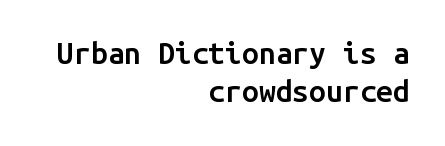
A typesetter would mark this as roman, not italic. Does the leading feel generous? No, just average. Grotesque or geometric, the face here clearly has no serifs. The face used here is rendered with its standard letterfit.
